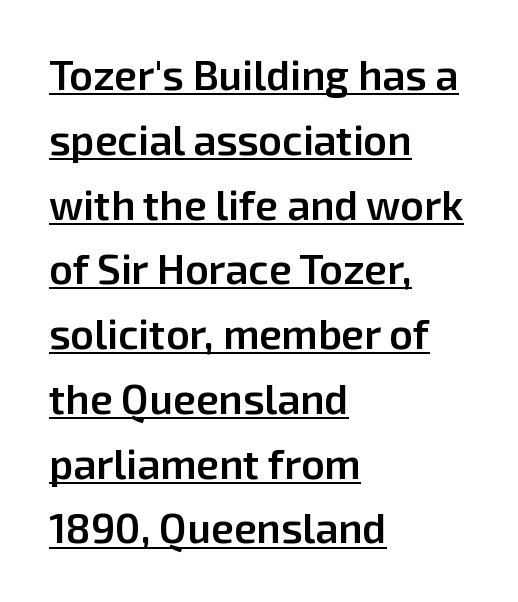
Q: Is the text bold? A: Semi-bold.
Q: Is the text italic (slanted)? A: No, it is upright.
Q: Is the typeface a serif or a sans-serif typeface? A: Sans-serif.
Q: Is the text underlined? A: Yes.
Q: How is the paragraph aligned? A: Left-aligned.
Q: Is the spacing between letters normal or unusually wide? A: Normal.
Q: Is the spacing between lines tight, normal or loose? A: Normal.
Q: Width (condensed, normal, or wide)? A: Normal.
Q: Stroke contrast? A: Low.
Q: x-height? A: Medium.
Q: Monospaced? A: No.
